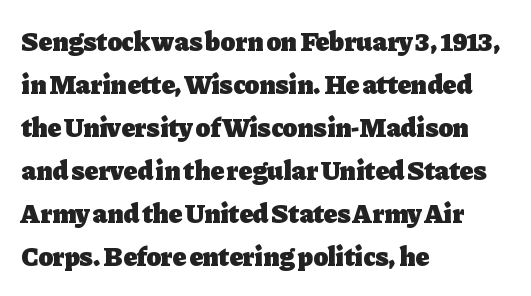
Typesetter's note: full bold, strokes at maximum text heaviness. Quick note: interline space is typical. Compared with a centered layout, this one pins lines to the left instead. Tall strokes in this sample are plumb rather than angled. The tracking reads as untouched default to a designer's eye. Has an underline been added? It has not.
